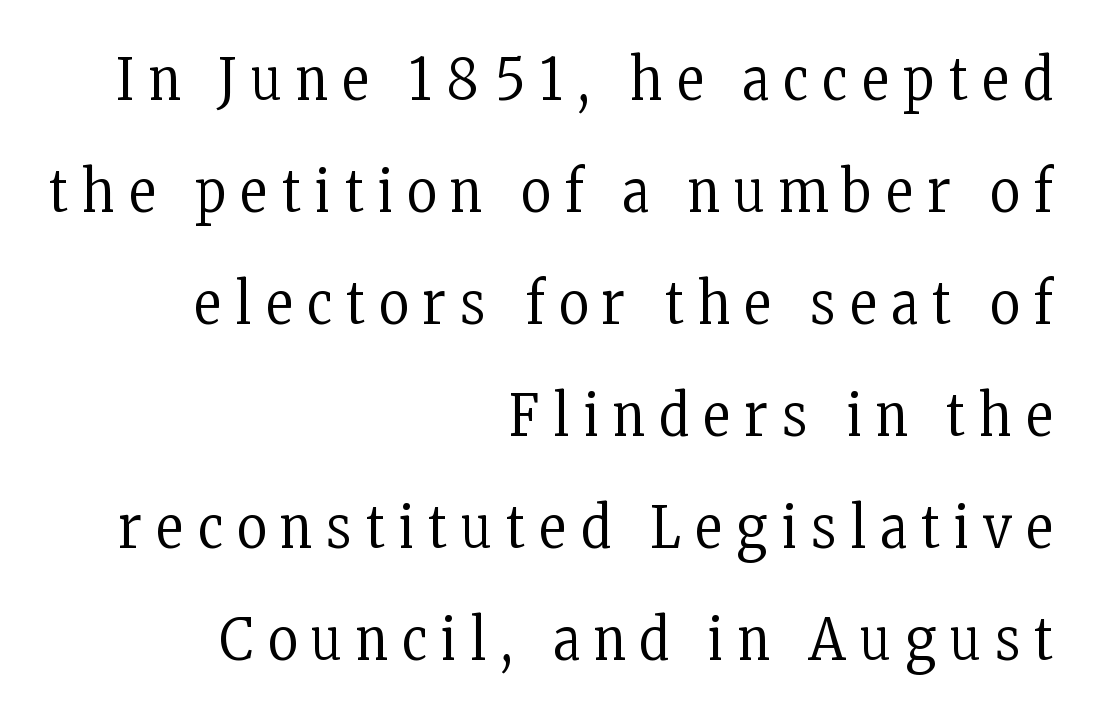
{"serif": "yes", "italic": "no", "bold": "no", "weight": "regular", "width": "condensed", "stroke_contrast": "low", "x_height": "medium", "monospaced": "no", "underline": "no", "align": "right", "line_spacing": "loose", "line_spacing_ratio": 1.93, "letter_spacing": "wide", "letter_spacing_em": 0.25, "glyph_px": 58}
